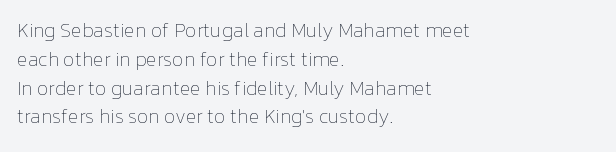
{"italic": "no", "bold": "no", "underline": "no", "align": "left", "line_spacing": "normal", "line_spacing_ratio": 1.44, "letter_spacing": "normal", "letter_spacing_em": 0.0, "glyph_px": 20}
